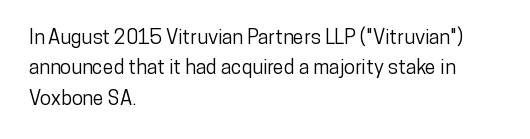
{"italic": "no", "underline": "no", "align": "left", "line_spacing": "normal", "line_spacing_ratio": 1.52, "letter_spacing": "normal", "letter_spacing_em": 0.0, "glyph_px": 20}
